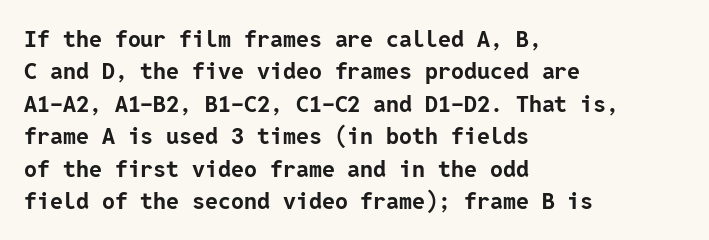
{"italic": "no", "bold": "yes", "underline": "no", "align": "left", "line_spacing": "normal", "line_spacing_ratio": 1.41, "letter_spacing": "normal", "letter_spacing_em": 0.0, "glyph_px": 23}
